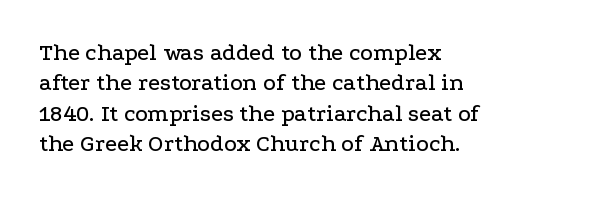
Unmarked baselines from the first word to the last. Short and long lines alike share a common starting point at left. The horizontal fit of the characters is conventional and even. Leading matches the norm, producing a regular column. In terms of posture, this sample is upright.
